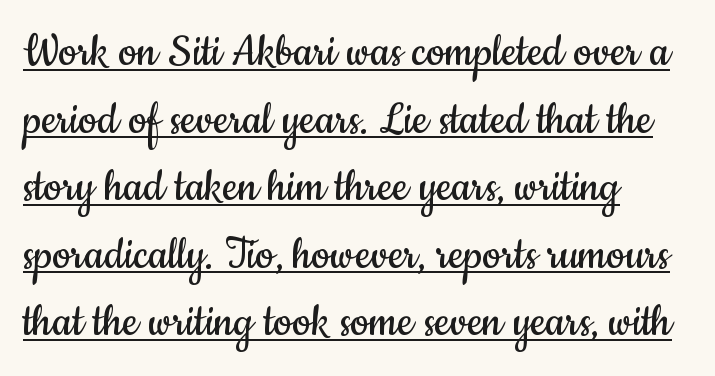
The image shows 52 px regular-weight, condensed sans-serif type; set left-aligned, normal line spacing (1.3x), normal letter spacing, underlined; low stroke contrast and a small x-height.
